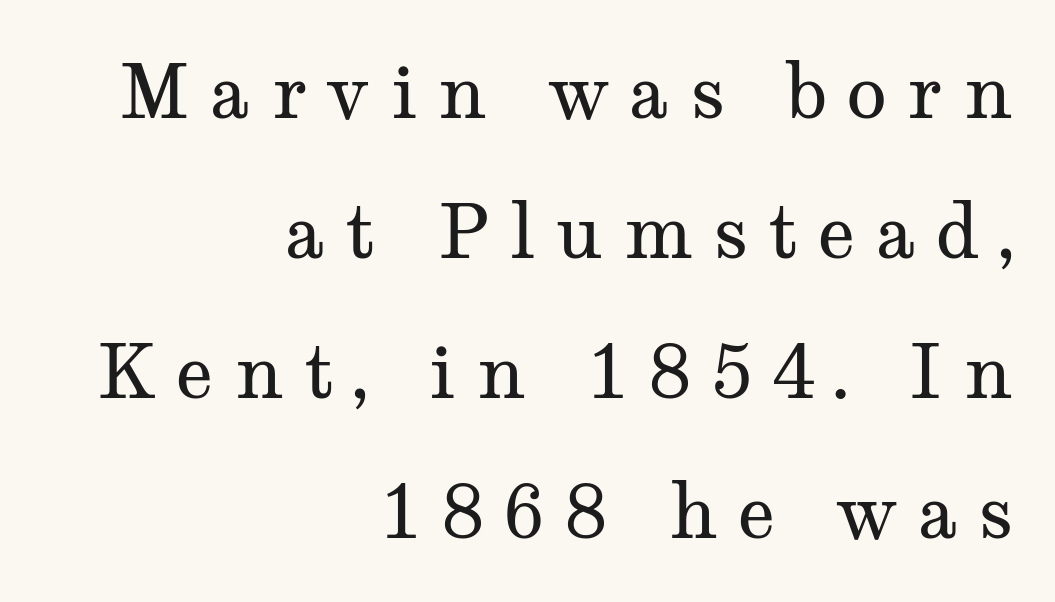
These lines have a slow, spaced-out rhythm from letter to letter. Where is the straight margin? On the right. Nope, not italic — everything's standing straight. The passage shown is typeset with a serif family. Each stroke keeps to a modest, everyday thickness or less.
